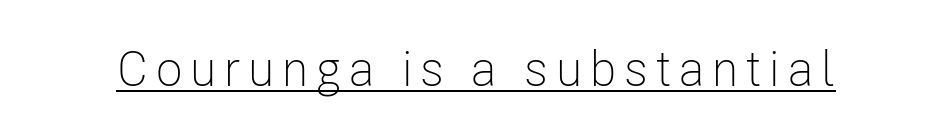
The image shows 49 px light, condensed sans-serif type, upright; set underlined; low stroke contrast and a medium x-height.
